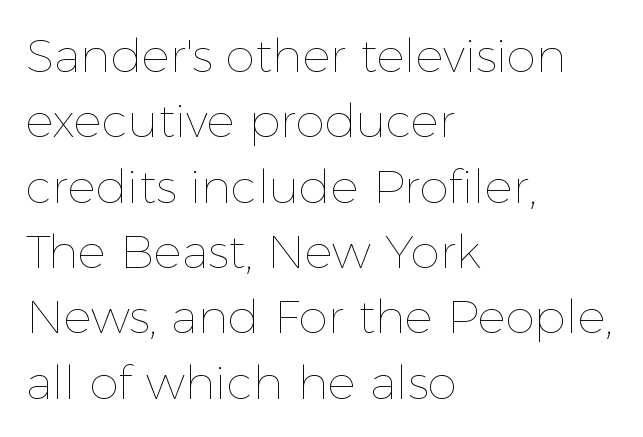
Q: Is the text bold? A: No.
Q: Is the text italic (slanted)? A: No, it is upright.
Q: Is the text underlined? A: No.
Q: How is the paragraph aligned? A: Left-aligned.
Q: Is the spacing between letters normal or unusually wide? A: Normal.
Q: Is the spacing between lines tight, normal or loose? A: Normal.
Q: Width (condensed, normal, or wide)? A: Normal.
Q: x-height? A: Medium.
Q: Monospaced? A: No.
